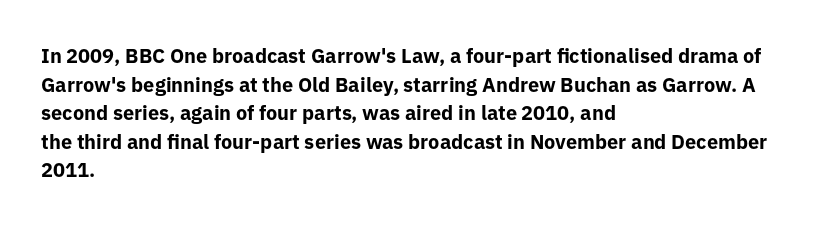
The image shows 20 px bold type, upright; set left-aligned, normal line spacing (1.43x), normal letter spacing, not underlined.
